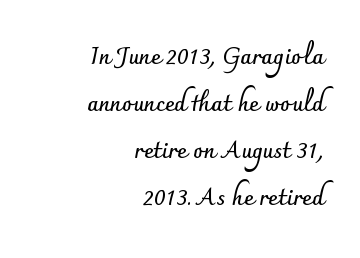
Strong, thick strokes mark this as bold type. Nobody touched the tracking dial on this one. The space beneath each line is pristine and unruled. This sample trades compactness for vertical openness between lines.
